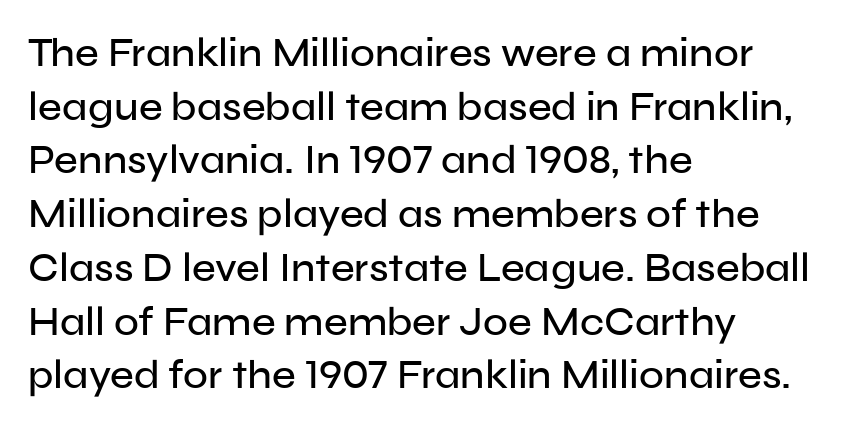
The letters advance in unequal steps, a hallmark of proportional type. The lines in this sample share a left origin and differ only in where they stop. Vertical strokes here are truly vertical. The lines sit at an ordinary, default distance from one another.
